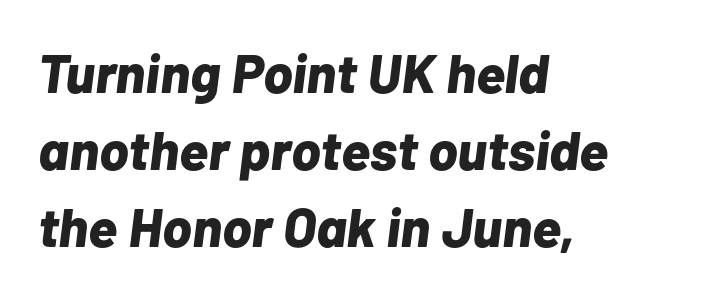
The rendering uses a moderate line-height, typical for paragraphs. Typesetter's note: full bold, strokes at maximum text heaviness. The typesetter chose a ragged-right arrangement here. These lines are rendered in a variable-pitch font. The letters sit at their default tracking, neither squeezed nor spread.
